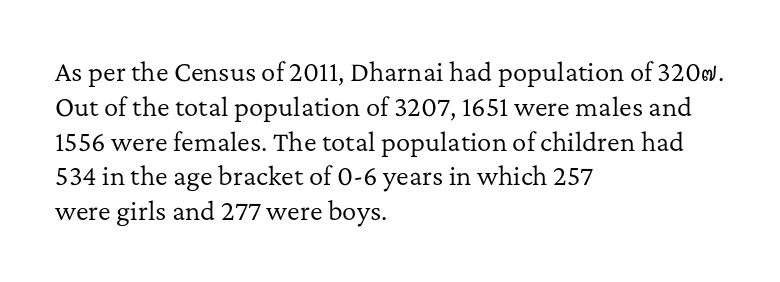
Q: Is the text bold? A: No.
Q: Is the text italic (slanted)? A: No, it is upright.
Q: Is the text underlined? A: No.
Q: How is the paragraph aligned? A: Left-aligned.
Q: Is the spacing between letters normal or unusually wide? A: Normal.
Q: Is the spacing between lines tight, normal or loose? A: Normal.
